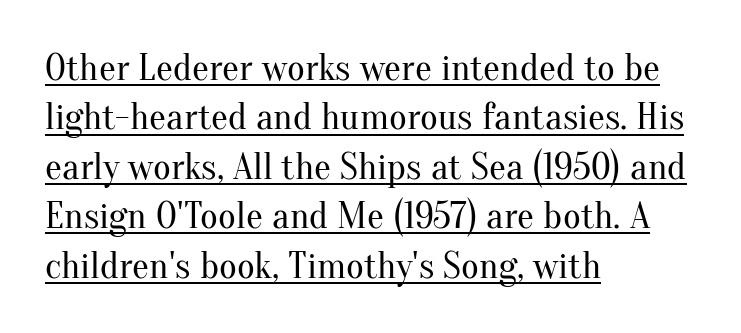
The image shows 38 px regular-weight serif type, upright; set left-aligned, normal line spacing (1.3x), normal letter spacing, underlined; medium stroke contrast and a small x-height.
